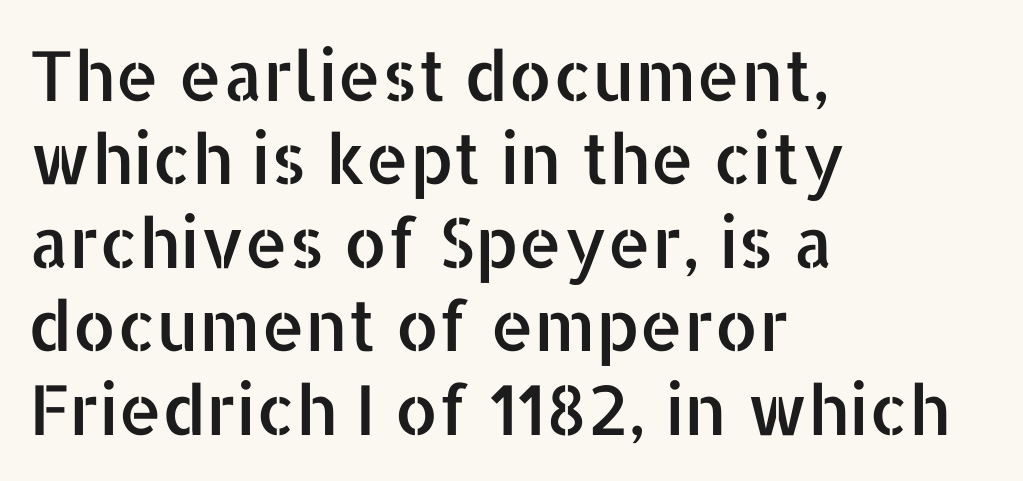
The image shows 69 px sans-serif type, upright; set left-aligned, line spacing 1.21x, normal letter spacing, not underlined; low stroke contrast and a medium x-height.
